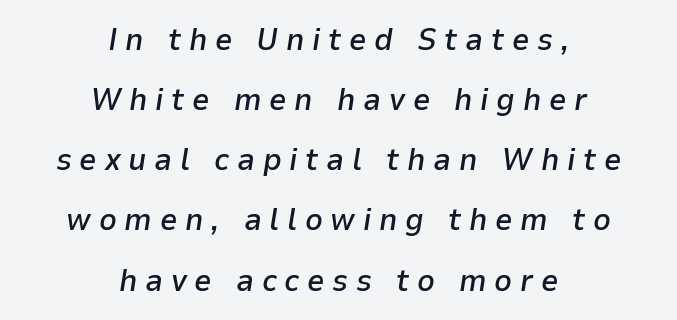
{"italic": "yes", "lean": "right", "slant_degrees": 9, "bold": "semi", "weight": "semibold", "width": "normal", "stroke_contrast": "low", "x_height": "medium", "monospaced": "no", "underline": "no", "align": "center", "line_spacing": "loose", "line_spacing_ratio": 1.94, "letter_spacing": "wide", "letter_spacing_em": 0.25, "glyph_px": 31}
